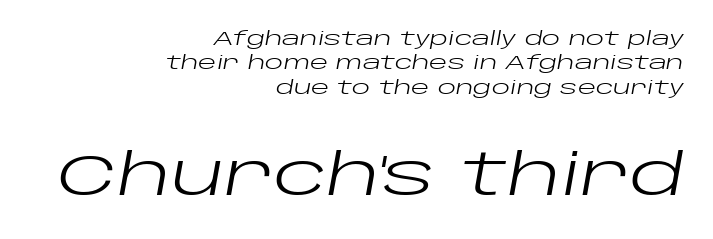
Q: Is the text bold? A: No.
Q: Is the text italic (slanted)? A: Yes, it leans right by about 10 degrees.
Q: Is the text underlined? A: No.
Q: How is the paragraph aligned? A: Right-aligned.
Q: Is the spacing between letters normal or unusually wide? A: Normal.
Q: Is the spacing between lines tight, normal or loose? A: Normal.
Q: Which block of text is set in a larger size, the first (top) or the second (bottom)? A: The second (bottom) one.
Q: Width (condensed, normal, or wide)? A: Wide.
Q: Stroke contrast? A: Low.
Q: x-height? A: Large.
Q: Monospaced? A: No.
